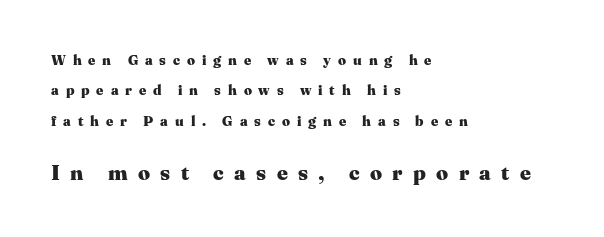
{"italic": "no", "bold": "yes", "underline": "no", "align": "left", "line_spacing": "loose", "line_spacing_ratio": 2.17, "letter_spacing": "wide", "letter_spacing_em": 0.49, "larger_block": "second", "size_ratio": 1.5, "glyph_px": 21}
